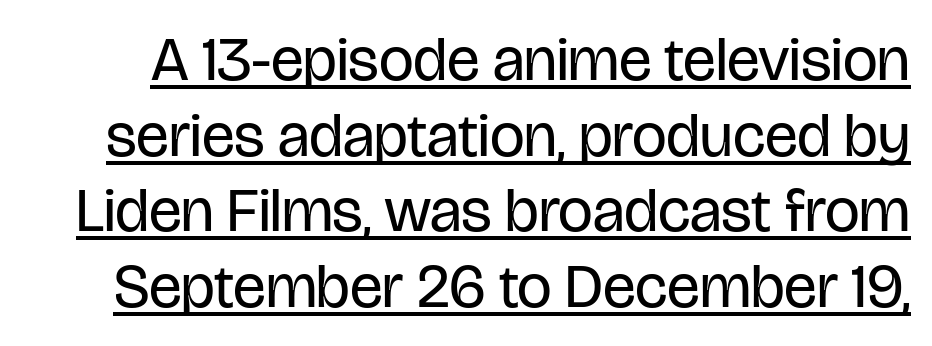
Q: Is the text bold? A: No.
Q: Is the text italic (slanted)? A: No, it is upright.
Q: Is the typeface a serif or a sans-serif typeface? A: Sans-serif.
Q: Is the text underlined? A: Yes.
Q: Is the spacing between letters normal or unusually wide? A: Normal.
Q: Width (condensed, normal, or wide)? A: Condensed.
Q: Stroke contrast? A: Low.
Q: x-height? A: Large.
Q: Monospaced? A: No.
